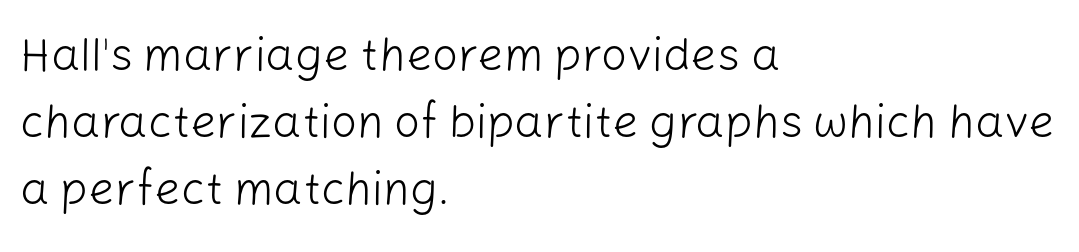
Q: Is the text bold? A: No.
Q: Is the text italic (slanted)? A: No, it is upright.
Q: Is the typeface a serif or a sans-serif typeface? A: Sans-serif.
Q: Is the text underlined? A: No.
Q: How is the paragraph aligned? A: Left-aligned.
Q: Is the spacing between letters normal or unusually wide? A: Normal.
Q: Is the spacing between lines tight, normal or loose? A: Normal.
Q: Width (condensed, normal, or wide)? A: Normal.
Q: Stroke contrast? A: Low.
Q: x-height? A: Medium.
Q: Monospaced? A: No.
